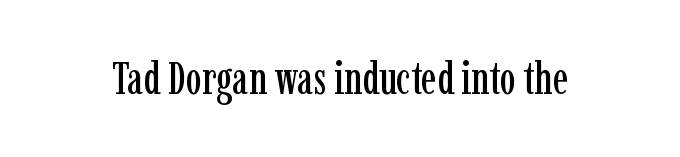
Q: Is the text italic (slanted)? A: No, it is upright.
Q: Is the typeface a serif or a sans-serif typeface? A: Serif.
Q: Is the text underlined? A: No.
Q: Is the spacing between letters normal or unusually wide? A: Normal.
Q: Width (condensed, normal, or wide)? A: Condensed.
Q: Stroke contrast? A: Low.
Q: x-height? A: Medium.
Q: Monospaced? A: No.
